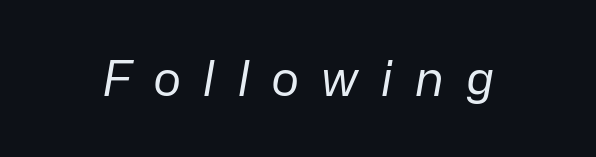
Q: Is the text bold? A: No.
Q: Is the text italic (slanted)? A: Yes, it leans right by about 10 degrees.
Q: Is the text underlined? A: No.
Q: Is the spacing between letters normal or unusually wide? A: Unusually wide.
Q: Width (condensed, normal, or wide)? A: Normal.
Q: Stroke contrast? A: Low.
Q: x-height? A: Medium.
Q: Monospaced? A: No.
